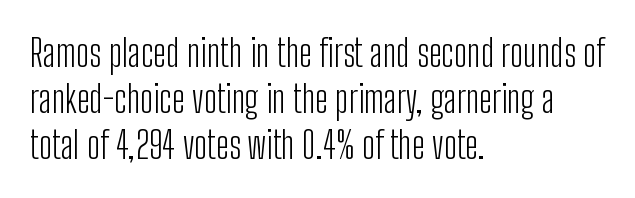
Q: Is the text bold? A: No.
Q: Is the text italic (slanted)? A: No, it is upright.
Q: Is the typeface a serif or a sans-serif typeface? A: Sans-serif.
Q: Is the text underlined? A: No.
Q: How is the paragraph aligned? A: Left-aligned.
Q: Is the spacing between letters normal or unusually wide? A: Normal.
Q: Is the spacing between lines tight, normal or loose? A: Normal.
Q: Width (condensed, normal, or wide)? A: Condensed.
Q: Stroke contrast? A: Low.
Q: x-height? A: Medium.
Q: Monospaced? A: No.
